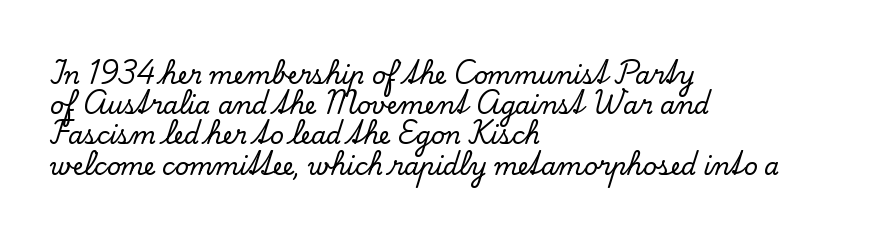
Q: Is the text italic (slanted)? A: Yes.
Q: Is the text underlined? A: No.
Q: How is the paragraph aligned? A: Left-aligned.
Q: Is the spacing between letters normal or unusually wide? A: Normal.
Q: Is the spacing between lines tight, normal or loose? A: Normal.
